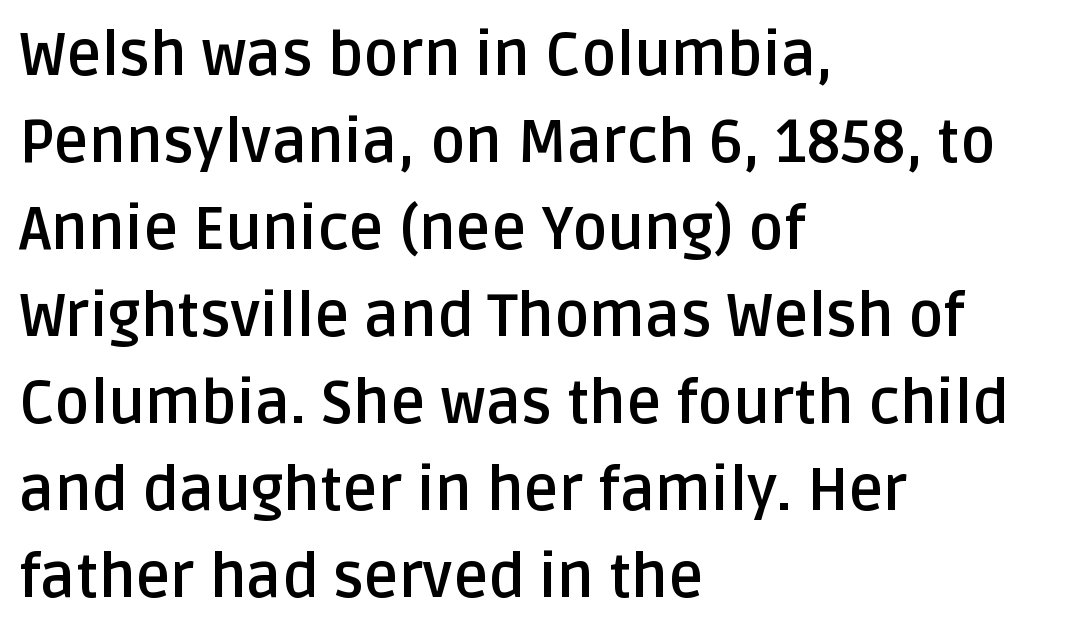
The image shows 60 px semibold sans-serif type, upright; set left-aligned, normal line spacing (1.45x), normal letter spacing, not underlined; low stroke contrast and a large x-height.
